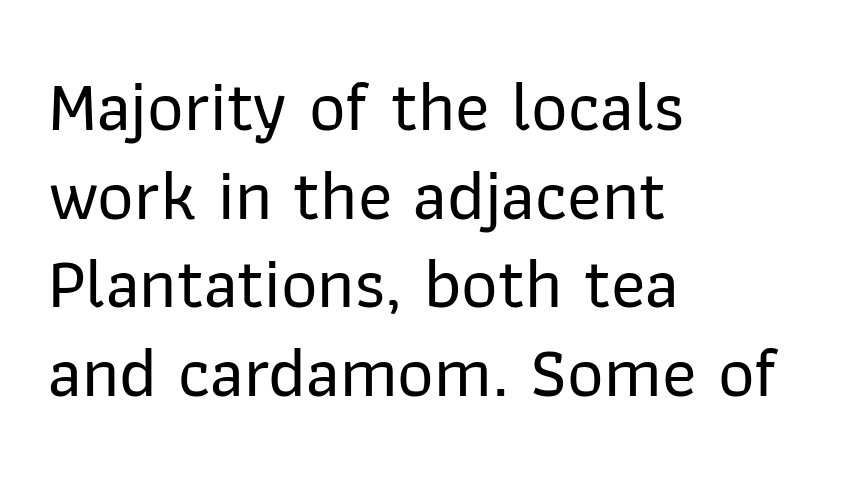
{"serif": "no", "italic": "no", "width": "normal", "stroke_contrast": "low", "x_height": "medium", "monospaced": "no", "underline": "no", "align": "left", "line_spacing": "normal", "line_spacing_ratio": 1.25, "letter_spacing": "normal", "letter_spacing_em": 0.0, "glyph_px": 71}
